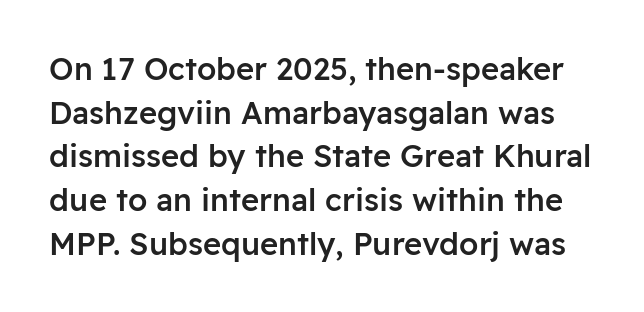
{"serif": "no", "italic": "no", "bold": "semi", "weight": "semibold", "width": "normal", "stroke_contrast": "low", "x_height": "medium", "monospaced": "no", "underline": "no", "line_spacing": "normal", "line_spacing_ratio": 1.41, "letter_spacing": "normal", "letter_spacing_em": 0.0, "glyph_px": 31}
